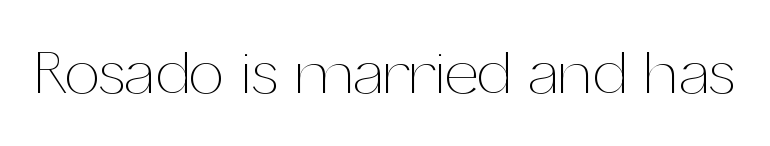
The image shows 62 px thin type, upright; set normal letter spacing, not underlined; medium stroke contrast and a medium x-height.
